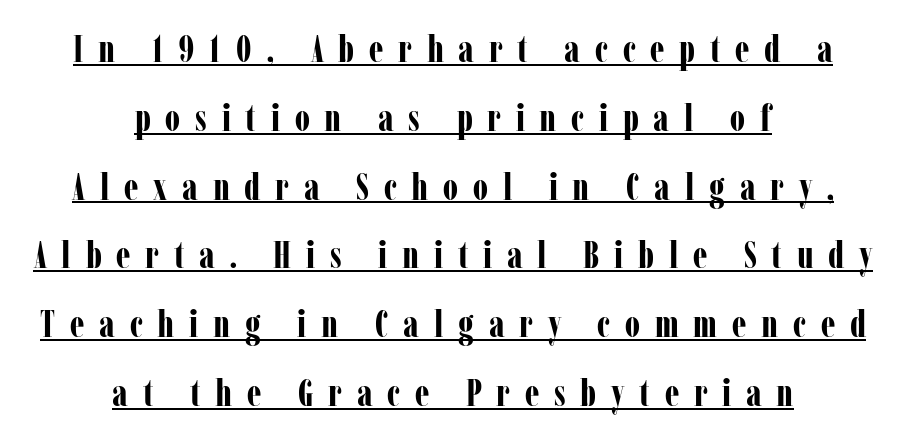
The image shows 38 px bold, condensed serif type, upright; set centered, line spacing 1.81x, unusually wide letter spacing (+0.39 em), underlined; low stroke contrast and a medium x-height.
